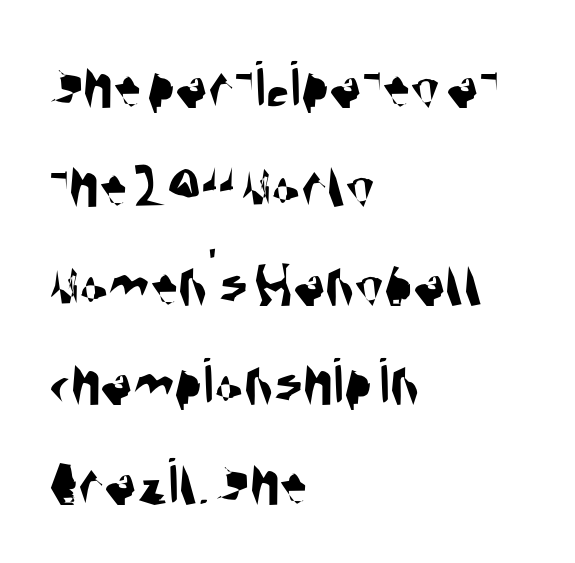
The image shows 67 px condensed sans-serif type; set left-aligned, normal line spacing (1.48x), normal letter spacing, not underlined; medium stroke contrast and a large x-height.
